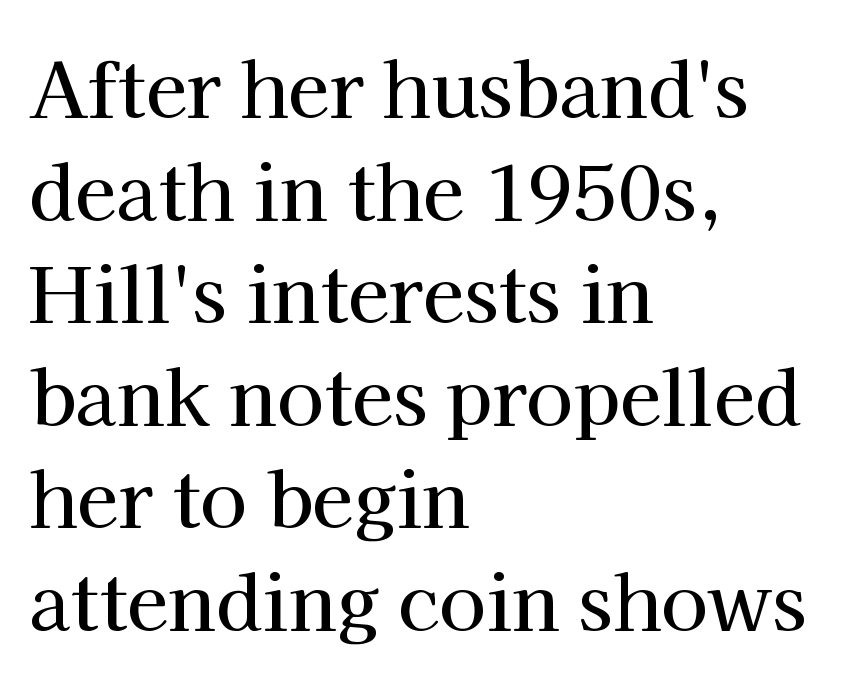
The image shows 76 px serif type, upright; set left-aligned, normal line spacing (1.35x), normal letter spacing, not underlined; high stroke contrast and a medium x-height.
